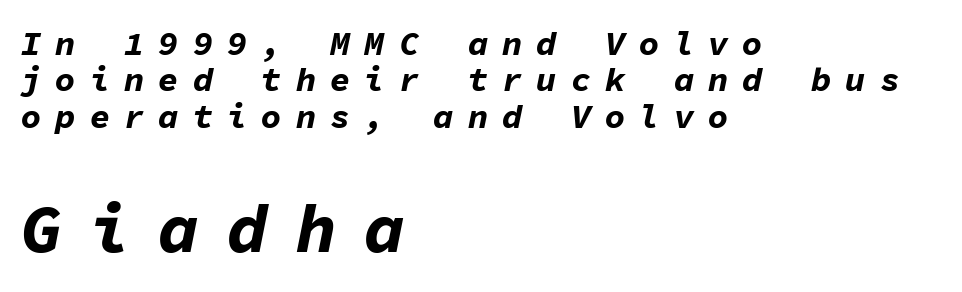
The image shows 68 px bold type, italic (leaning right), monospaced; set left-aligned, tight line spacing (1.07x), unusually wide letter spacing (+0.41 em), not underlined; the second (bottom) block is 2.0x larger; low stroke contrast and a medium x-height.
